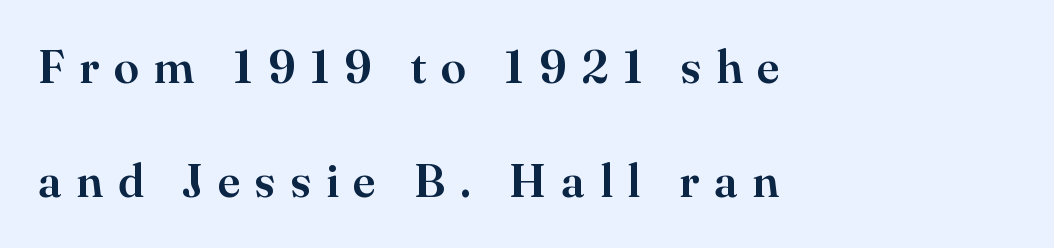
{"serif": "yes", "italic": "no", "width": "normal", "stroke_contrast": "high", "x_height": "small", "monospaced": "no", "underline": "no", "align": "left", "line_spacing": "loose", "line_spacing_ratio": 2.48, "letter_spacing": "wide", "letter_spacing_em": 0.32, "glyph_px": 46}
